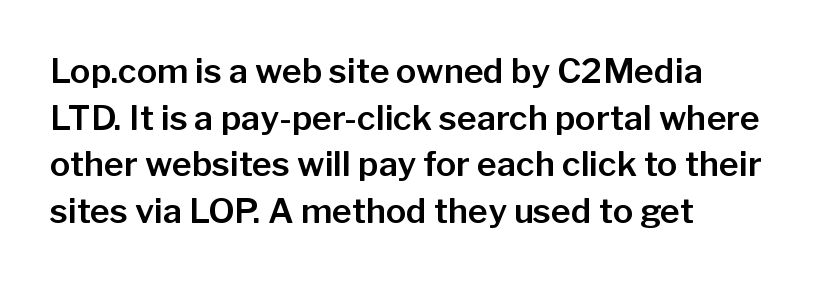
{"serif": "no", "italic": "no", "width": "normal", "stroke_contrast": "low", "x_height": "medium", "monospaced": "no", "underline": "no", "align": "left", "line_spacing": "normal", "line_spacing_ratio": 1.37, "letter_spacing": "normal", "letter_spacing_em": 0.0, "glyph_px": 34}
